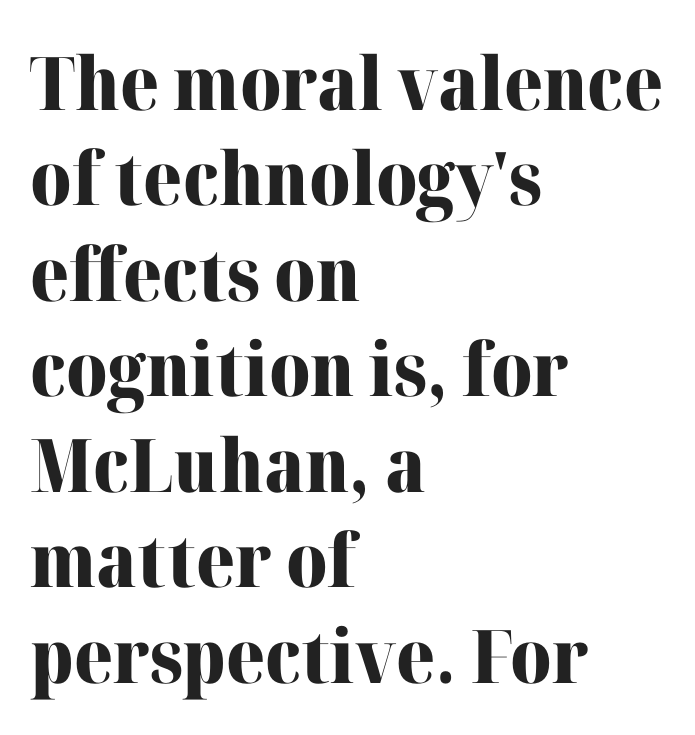
The image shows 74 px heavy serif type, upright; set left-aligned, normal line spacing (1.29x), normal letter spacing, not underlined; high stroke contrast and a medium x-height.
